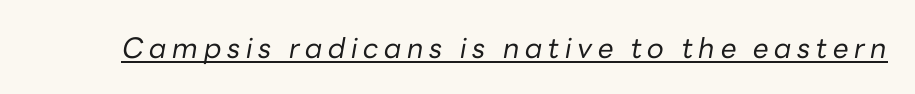
Q: Is the text bold? A: No.
Q: Is the text italic (slanted)? A: Yes, it leans right by about 10 degrees.
Q: Is the text underlined? A: Yes.
Q: Is the spacing between letters normal or unusually wide? A: Unusually wide.
Q: Width (condensed, normal, or wide)? A: Normal.
Q: Stroke contrast? A: Low.
Q: x-height? A: Medium.
Q: Monospaced? A: No.
